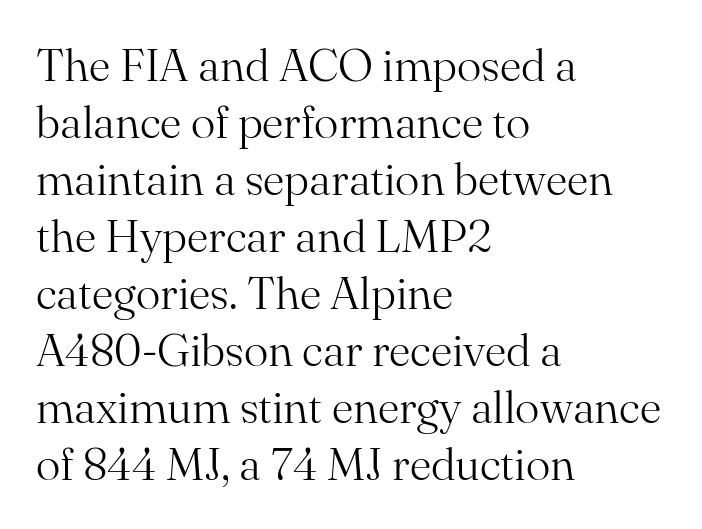
The image shows 46 px light serif type, upright; set left-aligned, line spacing 1.24x, normal letter spacing, not underlined; medium stroke contrast and a small x-height.
